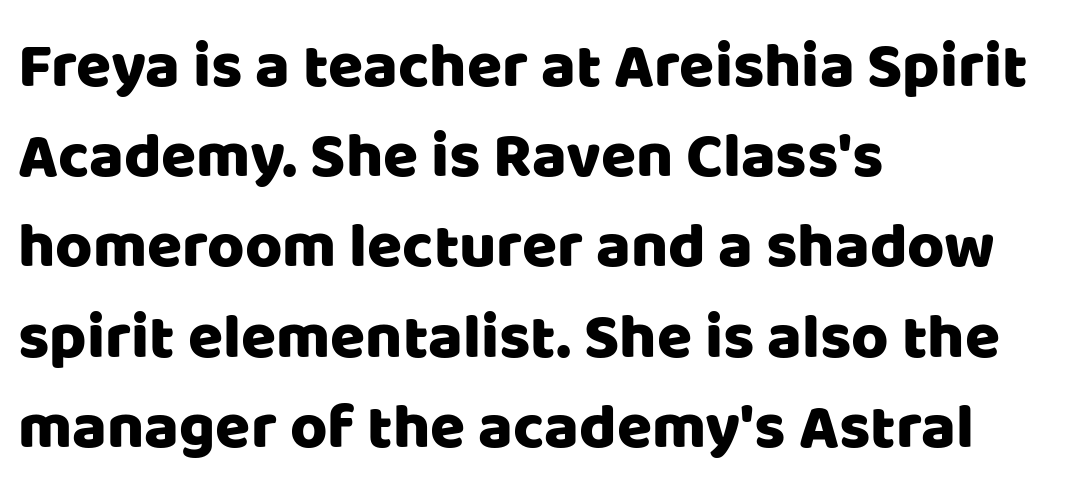
The image shows 64 px sans-serif type, upright; set left-aligned, normal line spacing (1.41x), normal letter spacing, not underlined; low stroke contrast and a large x-height.
